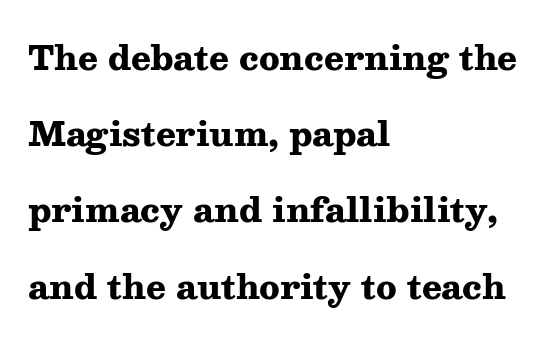
Q: Is the text bold? A: Yes.
Q: Is the text italic (slanted)? A: No, it is upright.
Q: Is the typeface a serif or a sans-serif typeface? A: Serif.
Q: Is the text underlined? A: No.
Q: How is the paragraph aligned? A: Left-aligned.
Q: Is the spacing between letters normal or unusually wide? A: Normal.
Q: Is the spacing between lines tight, normal or loose? A: Loose.
Q: Width (condensed, normal, or wide)? A: Wide.
Q: Stroke contrast? A: Medium.
Q: x-height? A: Medium.
Q: Monospaced? A: No.
